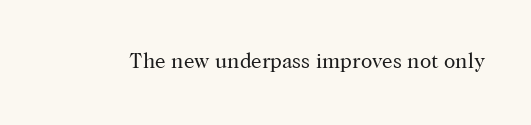
{"italic": "no", "bold": "no", "underline": "no", "letter_spacing": "normal", "letter_spacing_em": 0.0, "glyph_px": 21}
